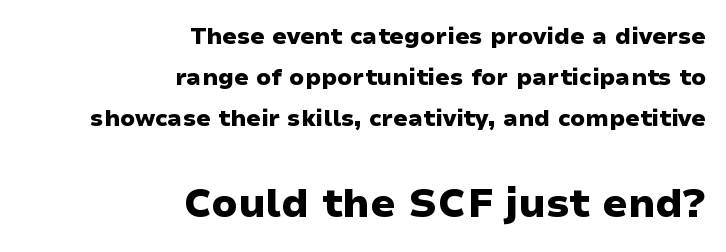
The passage shown has conventional tracking throughout. You could not count columns in this text — the font is proportionally spaced. Reading top to bottom, the characters get bigger at the block break. Font category for this specimen: sans-serif.
